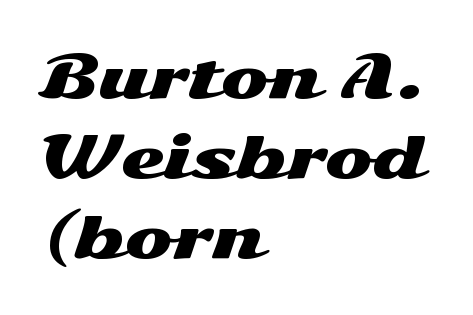
Nothing sits at the stroke ends, so this counts as sans-serif. Note the varied advance widths — an 'i' is clearly narrower than an 'm'. Clear beneath every line of the passage. The rendering keeps characters at their native spacing. Honestly, the row spacing looks completely unremarkable.
